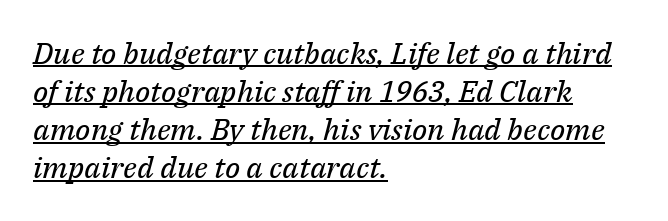
Q: Is the text bold? A: No.
Q: Is the text italic (slanted)? A: Yes, it leans right by about 14 degrees.
Q: Is the typeface a serif or a sans-serif typeface? A: Serif.
Q: Is the text underlined? A: Yes.
Q: How is the paragraph aligned? A: Left-aligned.
Q: Is the spacing between letters normal or unusually wide? A: Normal.
Q: Is the spacing between lines tight, normal or loose? A: Normal.
Q: Width (condensed, normal, or wide)? A: Normal.
Q: Stroke contrast? A: Medium.
Q: x-height? A: Medium.
Q: Monospaced? A: No.
